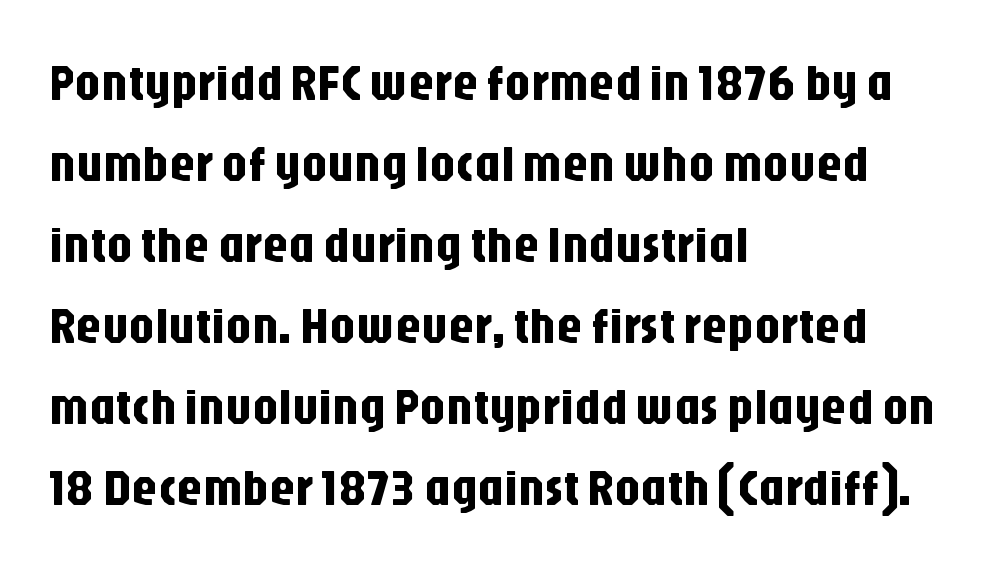
{"serif": "no", "italic": "no", "width": "condensed", "stroke_contrast": "low", "x_height": "large", "monospaced": "no", "underline": "no", "align": "left", "line_spacing": "normal", "line_spacing_ratio": 1.59, "letter_spacing": "normal", "letter_spacing_em": 0.0, "glyph_px": 51}
